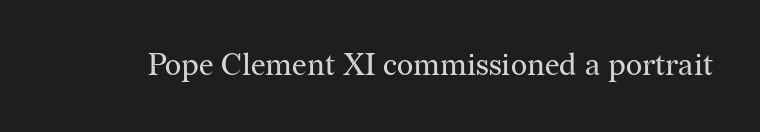
Q: Is the text bold? A: No.
Q: Is the text italic (slanted)? A: No, it is upright.
Q: Is the typeface a serif or a sans-serif typeface? A: Serif.
Q: Is the text underlined? A: No.
Q: Is the spacing between letters normal or unusually wide? A: Normal.
Q: Width (condensed, normal, or wide)? A: Normal.
Q: Stroke contrast? A: Medium.
Q: x-height? A: Medium.
Q: Monospaced? A: No.
